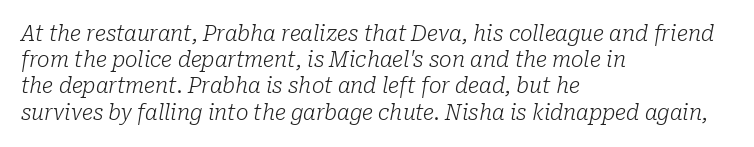
{"italic": "yes", "lean": "right", "slant_degrees": 10, "bold": "no", "underline": "no", "align": "left", "line_spacing": "normal", "line_spacing_ratio": 1.25, "letter_spacing": "normal", "letter_spacing_em": 0.0, "glyph_px": 21}
